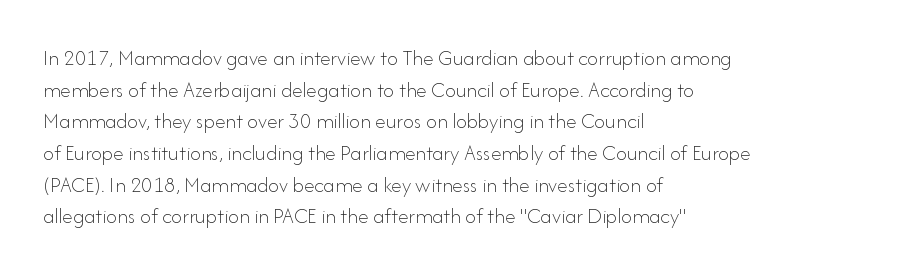
{"italic": "no", "bold": "no", "underline": "no", "align": "left", "line_spacing": "normal", "line_spacing_ratio": 1.44, "letter_spacing": "normal", "letter_spacing_em": 0.0, "glyph_px": 22}
